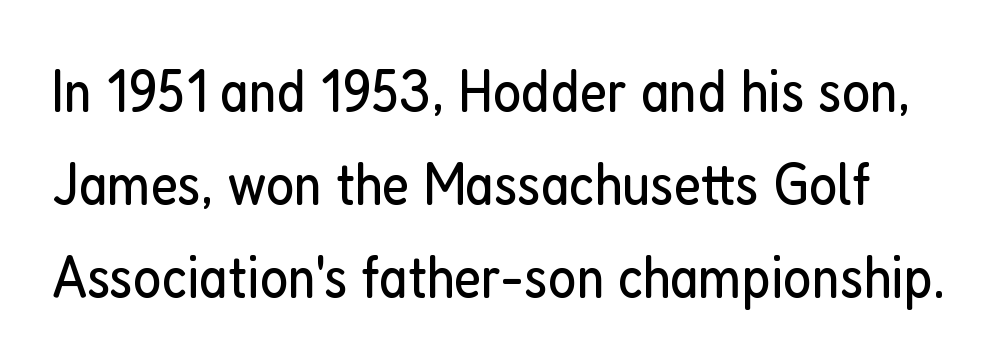
The image shows 60 px regular-weight, condensed sans-serif type, upright; set normal line spacing (1.55x), normal letter spacing, not underlined; low stroke contrast and a medium x-height.
